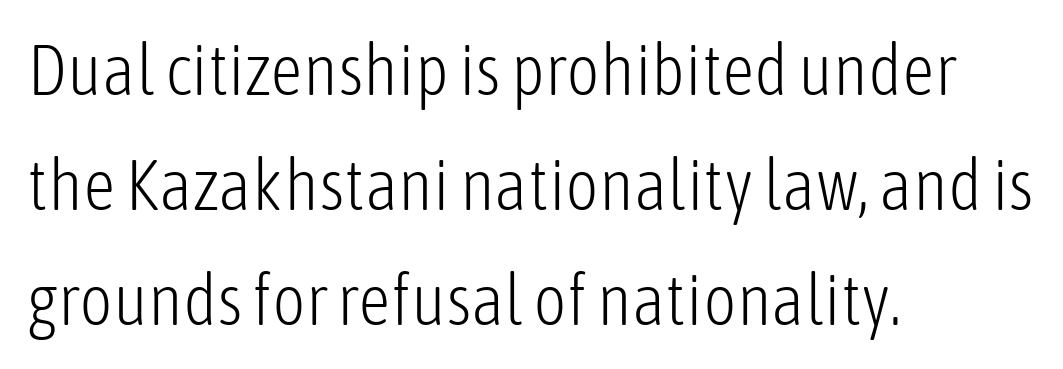
Q: Is the text bold? A: No.
Q: Is the text italic (slanted)? A: No, it is upright.
Q: Is the typeface a serif or a sans-serif typeface? A: Sans-serif.
Q: Is the text underlined? A: No.
Q: How is the paragraph aligned? A: Left-aligned.
Q: Is the spacing between letters normal or unusually wide? A: Normal.
Q: Is the spacing between lines tight, normal or loose? A: Normal.
Q: Width (condensed, normal, or wide)? A: Condensed.
Q: Stroke contrast? A: Low.
Q: x-height? A: Medium.
Q: Monospaced? A: No.
